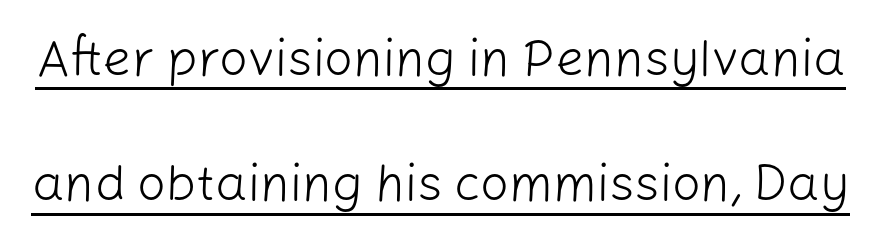
The image shows 51 px light sans-serif type, upright; set loose line spacing (2.46x), normal letter spacing, underlined; low stroke contrast and a medium x-height.
